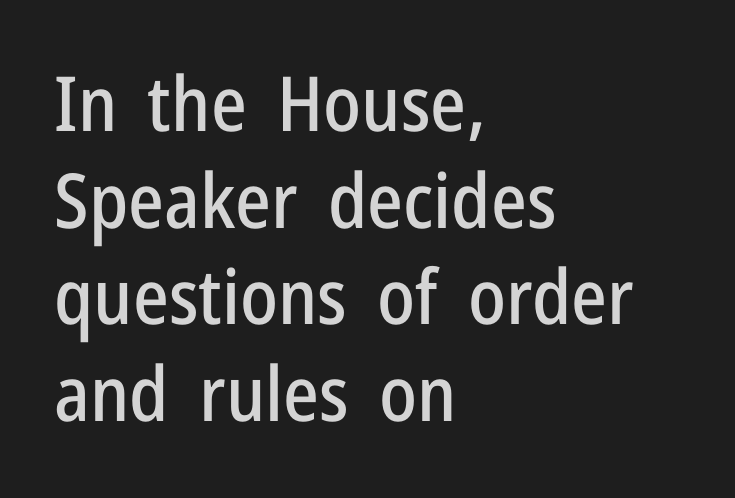
{"serif": "no", "italic": "no", "width": "condensed", "stroke_contrast": "low", "x_height": "medium", "monospaced": "no", "underline": "no", "align": "left", "line_spacing": "normal", "line_spacing_ratio": 1.27, "letter_spacing": "normal", "letter_spacing_em": 0.0, "glyph_px": 76}
